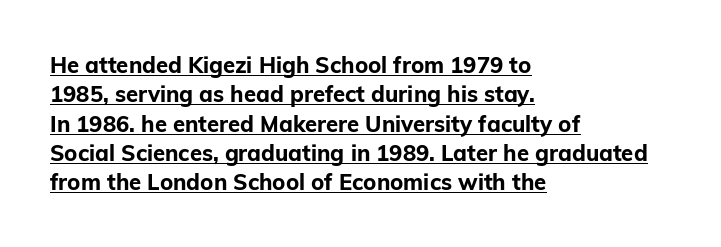
The image shows 22 px bold type, upright; set left-aligned, normal line spacing (1.33x), normal letter spacing, underlined.
